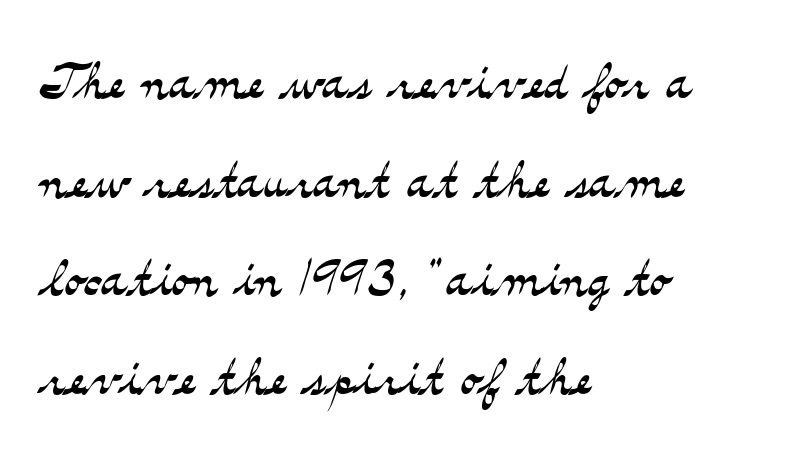
Q: Is the text bold? A: No.
Q: Is the text italic (slanted)? A: Yes.
Q: Is the typeface a serif or a sans-serif typeface? A: Serif.
Q: Is the text underlined? A: No.
Q: How is the paragraph aligned? A: Left-aligned.
Q: Is the spacing between letters normal or unusually wide? A: Normal.
Q: Is the spacing between lines tight, normal or loose? A: Normal.
Q: Width (condensed, normal, or wide)? A: Wide.
Q: Stroke contrast? A: Medium.
Q: x-height? A: Small.
Q: Monospaced? A: No.
